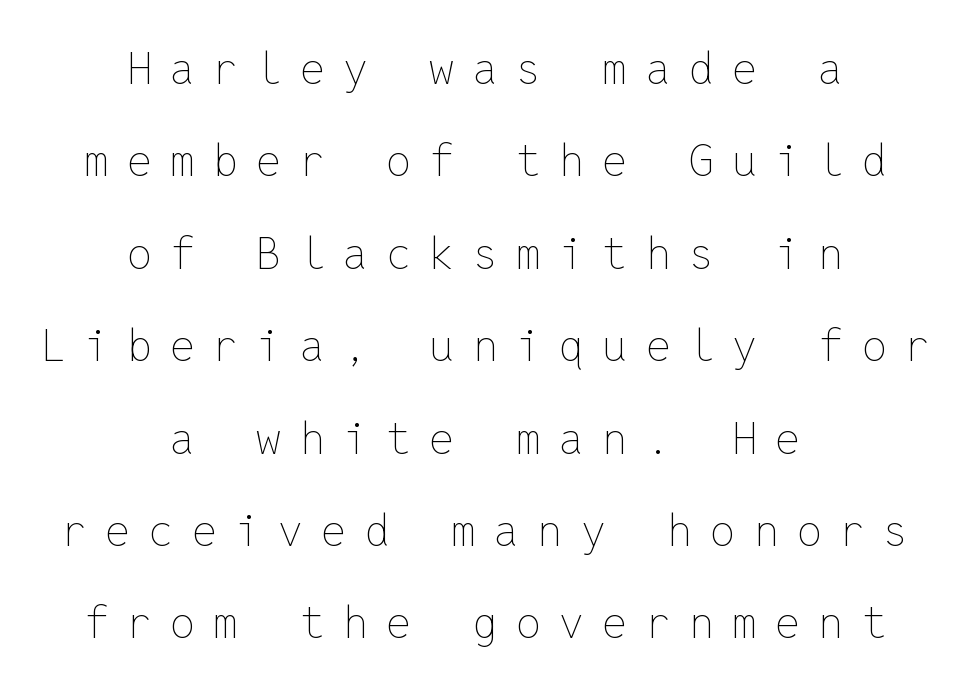
Q: Is the text bold? A: No.
Q: Is the text italic (slanted)? A: No, it is upright.
Q: Is the text underlined? A: No.
Q: How is the paragraph aligned? A: Centered.
Q: Is the spacing between letters normal or unusually wide? A: Unusually wide.
Q: Is the spacing between lines tight, normal or loose? A: Loose.
Q: Width (condensed, normal, or wide)? A: Normal.
Q: Stroke contrast? A: Low.
Q: x-height? A: Medium.
Q: Monospaced? A: Yes.
